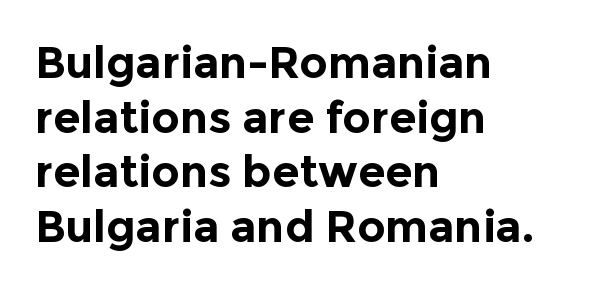
Rendered with straight, roman letterforms. Where is the straight margin? On the left. Lines of text with bare space underneath. Each letter keeps its own natural width here, so spacing adapts to shape.
